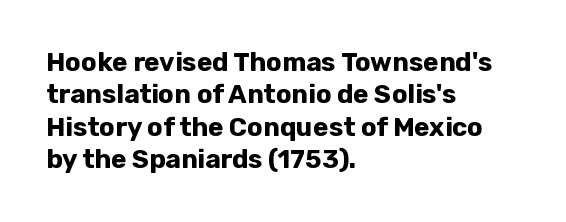
Q: Is the text bold? A: Yes.
Q: Is the text italic (slanted)? A: No, it is upright.
Q: Is the text underlined? A: No.
Q: How is the paragraph aligned? A: Left-aligned.
Q: Is the spacing between letters normal or unusually wide? A: Normal.
Q: Is the spacing between lines tight, normal or loose? A: Normal.
